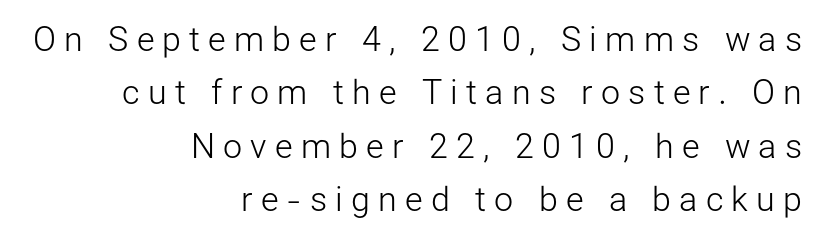
Q: Is the text bold? A: No.
Q: Is the text italic (slanted)? A: No, it is upright.
Q: Is the typeface a serif or a sans-serif typeface? A: Sans-serif.
Q: Is the text underlined? A: No.
Q: How is the paragraph aligned? A: Right-aligned.
Q: Is the spacing between letters normal or unusually wide? A: Unusually wide.
Q: Is the spacing between lines tight, normal or loose? A: Normal.
Q: Width (condensed, normal, or wide)? A: Normal.
Q: Stroke contrast? A: Low.
Q: x-height? A: Medium.
Q: Monospaced? A: No.
